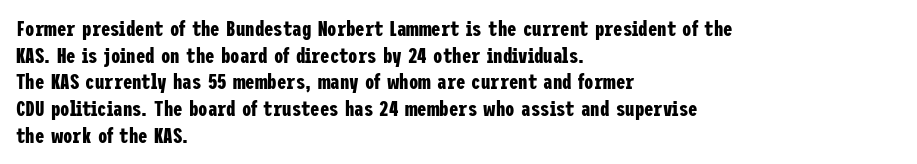
Honestly, the row spacing looks completely unremarkable. Posture: upright roman. Plenty of ink on the page — the face is bold. Typeset ragged right — the left edge is the straight one.
